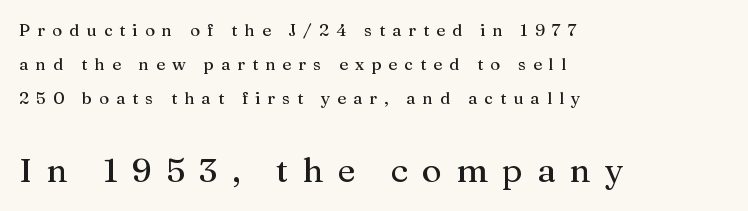
Q: Is the text italic (slanted)? A: No, it is upright.
Q: Is the typeface a serif or a sans-serif typeface? A: Serif.
Q: Is the text underlined? A: No.
Q: How is the paragraph aligned? A: Left-aligned.
Q: Is the spacing between letters normal or unusually wide? A: Unusually wide.
Q: Is the spacing between lines tight, normal or loose? A: Loose.
Q: Which block of text is set in a larger size, the first (top) or the second (bottom)? A: The second (bottom) one.
Q: Width (condensed, normal, or wide)? A: Normal.
Q: Stroke contrast? A: Medium.
Q: x-height? A: Medium.
Q: Monospaced? A: No.
